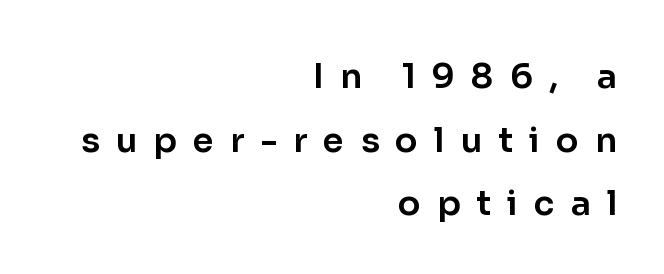
This rendering widens character spacing well past its baseline value. Every character sits straight up, as roman type does. Check the space under the baseline: it is left empty. This rendering uses right alignment, leaving the left contour irregular. In terms of letterform style, serifs are entirely absent. The letters advance in unequal steps, a hallmark of proportional type.
